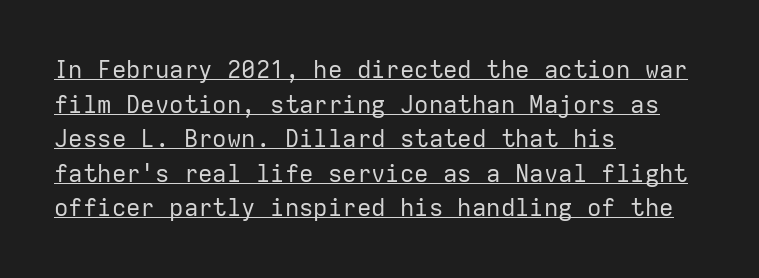
Q: Is the text bold? A: No.
Q: Is the text italic (slanted)? A: No, it is upright.
Q: Is the text underlined? A: Yes.
Q: How is the paragraph aligned? A: Left-aligned.
Q: Is the spacing between letters normal or unusually wide? A: Normal.
Q: Is the spacing between lines tight, normal or loose? A: Normal.
